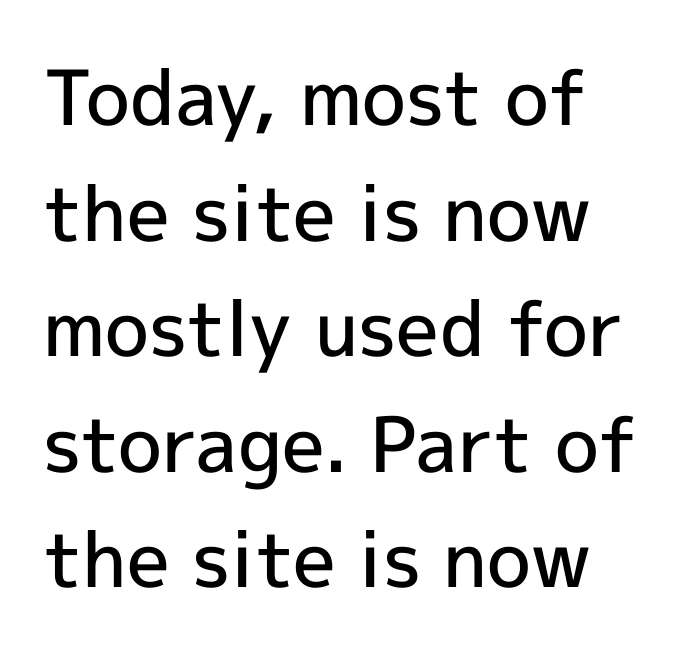
The image shows 76 px semibold sans-serif type, upright; set normal line spacing (1.52x), normal letter spacing, not underlined; a medium x-height.
